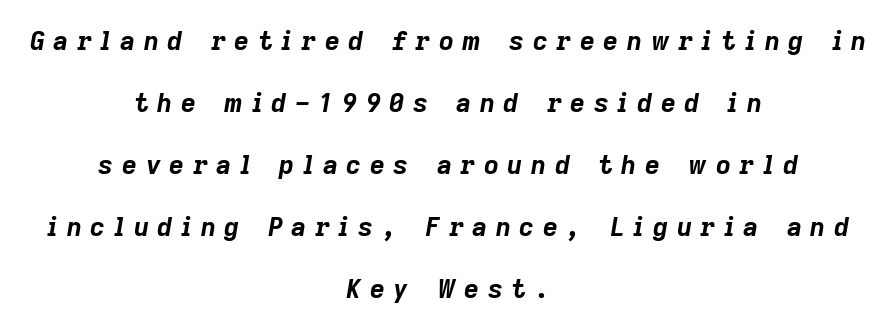
The image shows 26 px bold type, italic (leaning right); set centered, loose line spacing (2.38x), unusually wide letter spacing (+0.33 em), not underlined.
